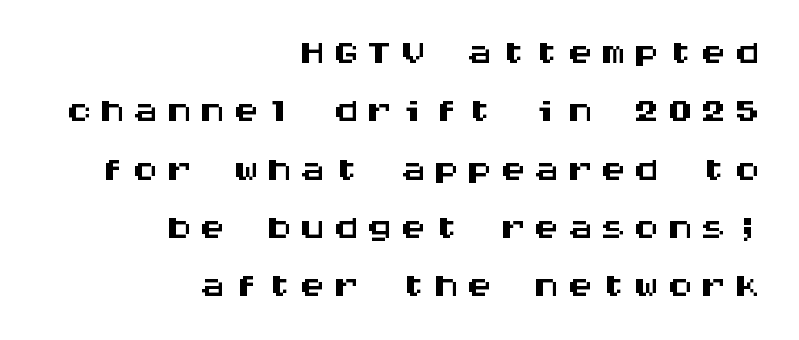
Italic: no, the glyphs are upright roman. A sans-serif font was chosen for this passage. The space beneath each line is pristine and unruled. Whoever set this chose condensed vertical rhythm over breathing room.
